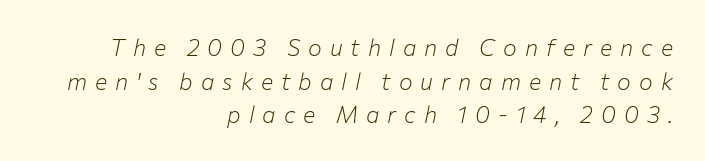
Descenders hang freely into open space. Normally led — the rows are evenly, conventionally spaced. Horizontal alignment here is rightward, an uncommon choice for prose. The passage shown leans; its letterforms are oblique.
